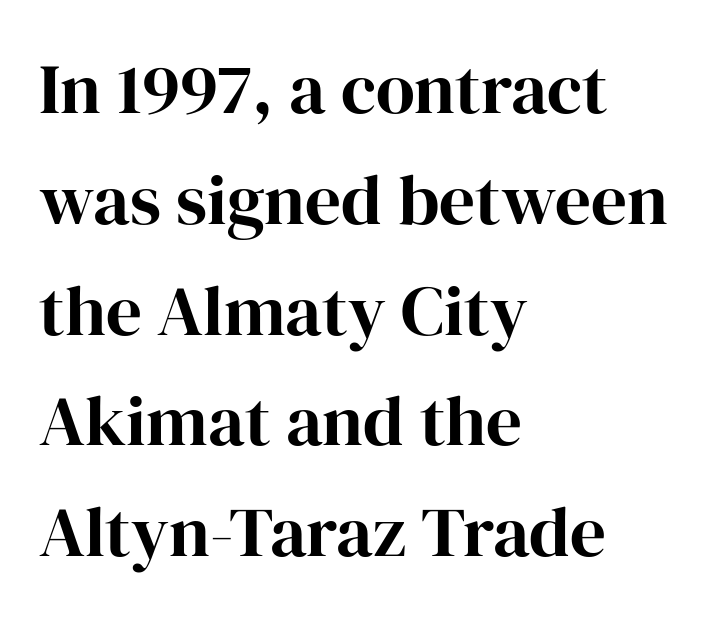
{"serif": "yes", "italic": "no", "width": "normal", "stroke_contrast": "high", "x_height": "medium", "monospaced": "no", "underline": "no", "align": "left", "line_spacing": "normal", "line_spacing_ratio": 1.56, "letter_spacing": "normal", "letter_spacing_em": 0.0, "glyph_px": 71}
